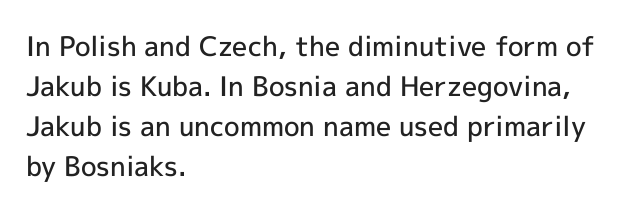
{"italic": "no", "bold": "semi", "underline": "no", "align": "left", "line_spacing": "normal", "line_spacing_ratio": 1.48, "letter_spacing": "normal", "letter_spacing_em": 0.0, "glyph_px": 27}
